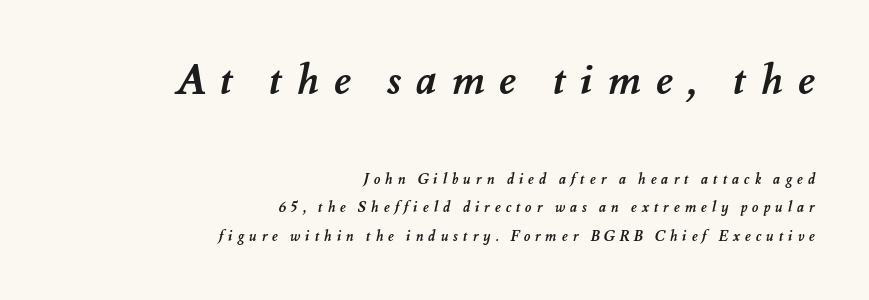
The image shows 41 px semibold type; set right-aligned, loose line spacing (2.03x), unusually wide letter spacing (+0.35 em), not underlined; the first (top) block is 2.93x larger; medium stroke contrast and a small x-height.
